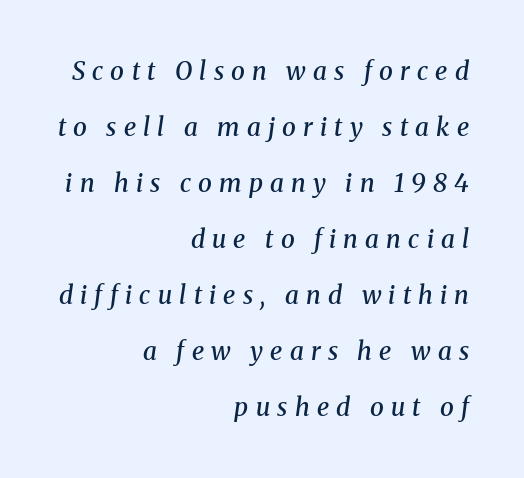
Underlining? Definitely not there. If you drew a line through each stem, it would be angled. Each line ends at the same right margin while the left side varies. The passage shown is semibold, sitting just below true bold. Display-style spreading of the glyphs; the letterfit is very open. This sample trades compactness for vertical openness between lines.
